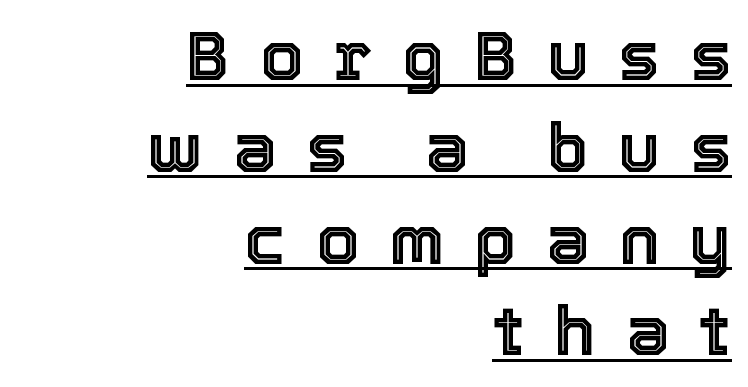
{"italic": "no", "width": "normal", "x_height": "medium", "monospaced": "no", "underline": "yes", "align": "right", "line_spacing": "normal", "line_spacing_ratio": 1.33, "letter_spacing": "wide", "letter_spacing_em": 0.43, "glyph_px": 69}
